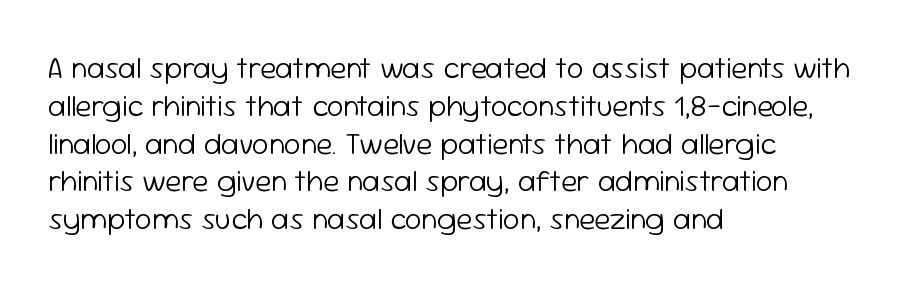
{"serif": "no", "italic": "no", "bold": "no", "weight": "light", "width": "normal", "stroke_contrast": "low", "x_height": "medium", "monospaced": "no", "underline": "no", "align": "left", "line_spacing": "normal", "line_spacing_ratio": 1.26, "letter_spacing": "normal", "letter_spacing_em": 0.0, "glyph_px": 30}
